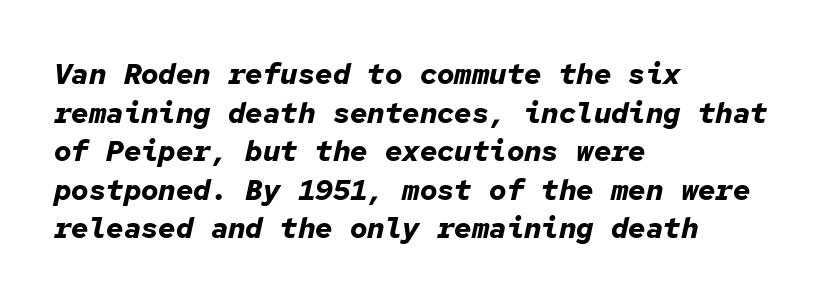
Whoever set this chose a conventional vertical rhythm. Quick note: italic. The paragraph shown leans on its left margin. Anything drawn beneath the words? Only blank space.
